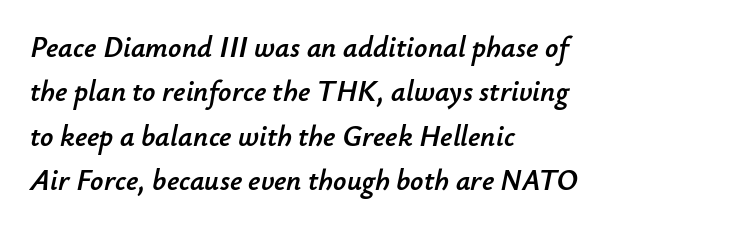
The image shows 29 px text type, italic (leaning right); set left-aligned, normal line spacing (1.53x), normal letter spacing, not underlined; low stroke contrast and a small x-height.
